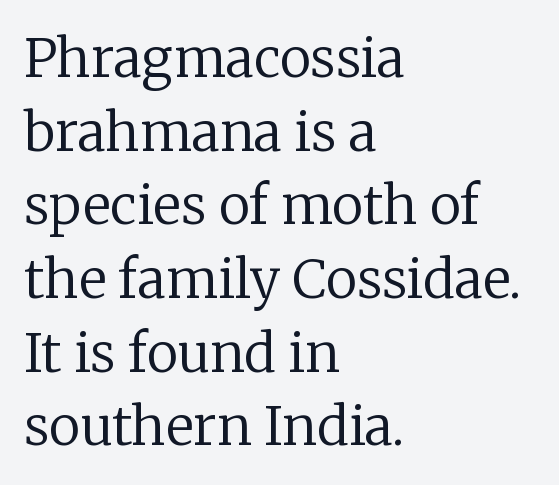
{"serif": "yes", "italic": "no", "bold": "no", "weight": "regular", "width": "normal", "stroke_contrast": "low", "x_height": "medium", "monospaced": "no", "underline": "no", "align": "left", "line_spacing": "normal", "line_spacing_ratio": 1.39, "letter_spacing": "normal", "letter_spacing_em": 0.0, "glyph_px": 53}
